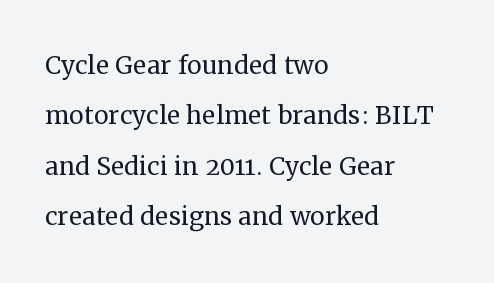
Q: Is the text bold? A: No.
Q: Is the text italic (slanted)? A: No, it is upright.
Q: Is the typeface a serif or a sans-serif typeface? A: Serif.
Q: Is the text underlined? A: No.
Q: How is the paragraph aligned? A: Left-aligned.
Q: Is the spacing between letters normal or unusually wide? A: Normal.
Q: Is the spacing between lines tight, normal or loose? A: Normal.
Q: Width (condensed, normal, or wide)? A: Normal.
Q: Stroke contrast? A: Medium.
Q: x-height? A: Medium.
Q: Monospaced? A: No.
